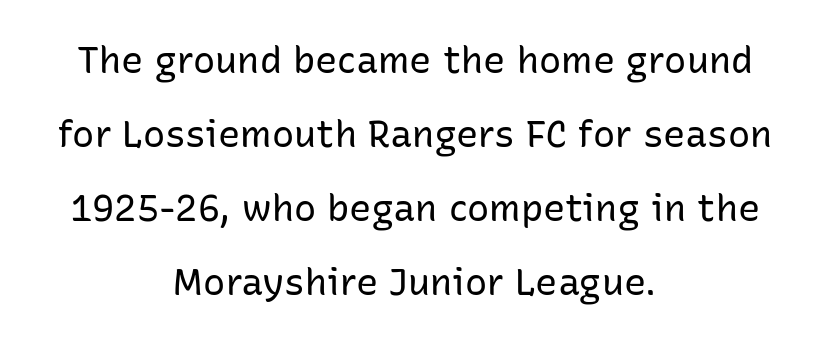
Q: Is the text bold? A: No.
Q: Is the text italic (slanted)? A: No, it is upright.
Q: Is the typeface a serif or a sans-serif typeface? A: Sans-serif.
Q: Is the text underlined? A: No.
Q: How is the paragraph aligned? A: Centered.
Q: Is the spacing between letters normal or unusually wide? A: Normal.
Q: Is the spacing between lines tight, normal or loose? A: Loose.
Q: Width (condensed, normal, or wide)? A: Normal.
Q: Stroke contrast? A: Low.
Q: x-height? A: Medium.
Q: Monospaced? A: No.
